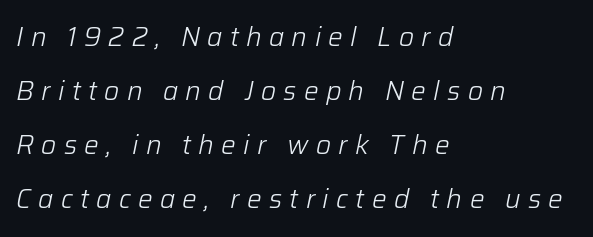
The image shows 26 px text type, italic (leaning right); set left-aligned, loose line spacing (2.08x), unusually wide letter spacing (+0.28 em), not underlined.
